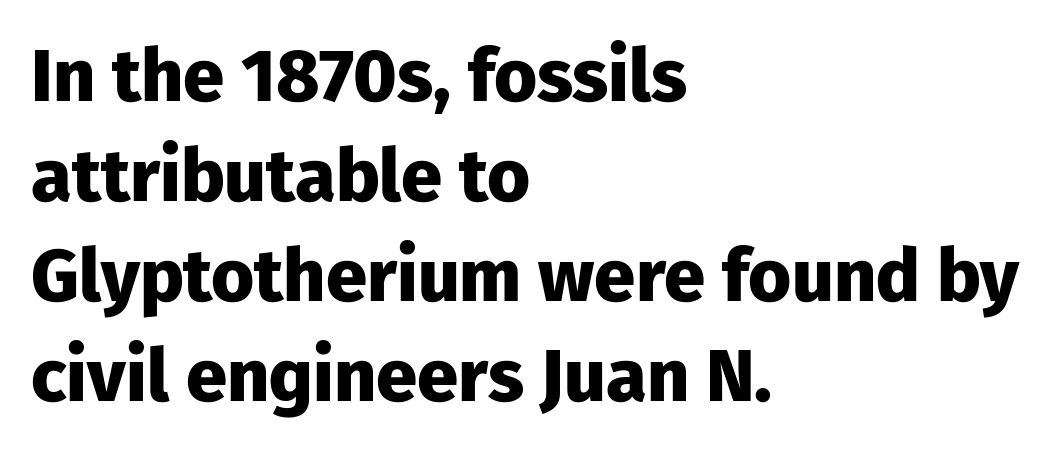
Rows of type keep a routine distance in the vertical direction. The ragged edge is on the right, which tells us the setting is flush left. The letters advance in unequal steps, a hallmark of proportional type. Check under the words: just untouched page. Unlike a traditional serif, this face leaves its strokes unadorned. The glyphs have the mass of a bold cut.
